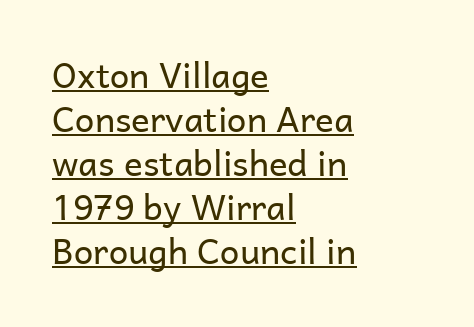
The lettering is marked with a stroke running underneath it. Is this a fixed-width face? No — the glyphs have proportional, varying widths. The typeface chosen for these lines omits serifs. If you drew a line through each stem, it would be perfectly vertical. The weight would be labelled regular, book, light, or lighter still. The type is set solid horizontally, with unmodified tracking.
